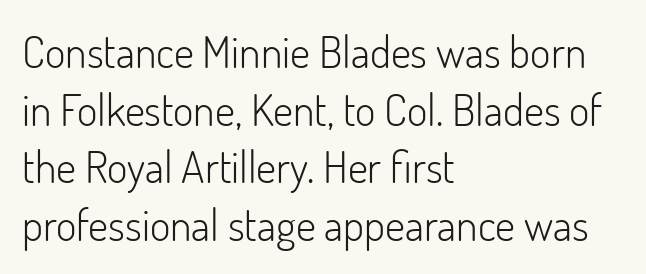
The image shows 44 px light sans-serif type, upright; set left-aligned, normal line spacing (1.31x), normal letter spacing, not underlined; low stroke contrast and a small x-height.
